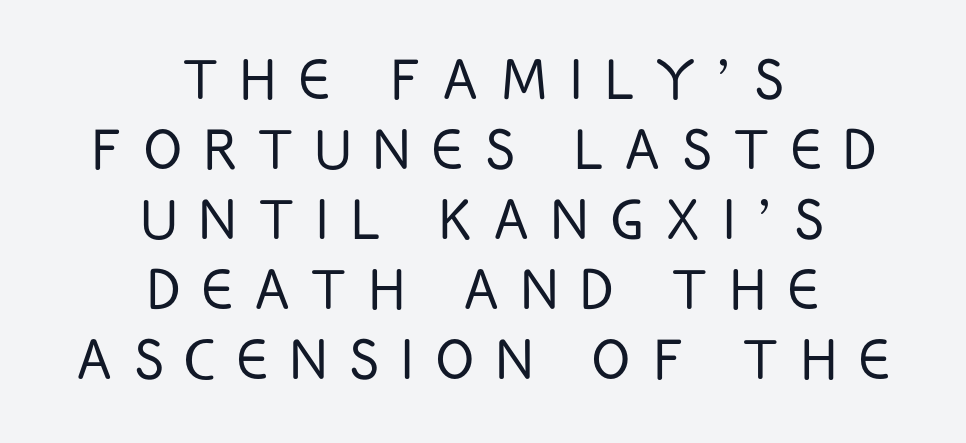
The image shows 70 px light, condensed sans-serif type, upright; set centered, tight line spacing (1.0x), unusually wide letter spacing (+0.32 em), not underlined; low stroke contrast and a large x-height.
